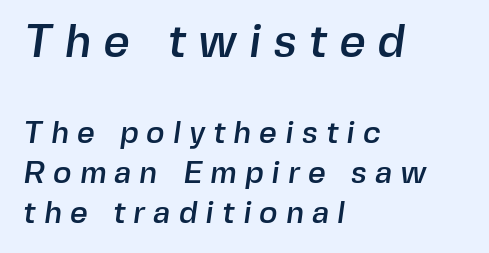
The space directly below the letters is spotless. Check where the strokes stop: nothing finishes them off — pure sans. The line-height multiplier appears to be the usual default. The horizontal fit of the characters is loose and conspicuously gappy. Note the varied advance widths — an 'i' is clearly narrower than an 'm'.
